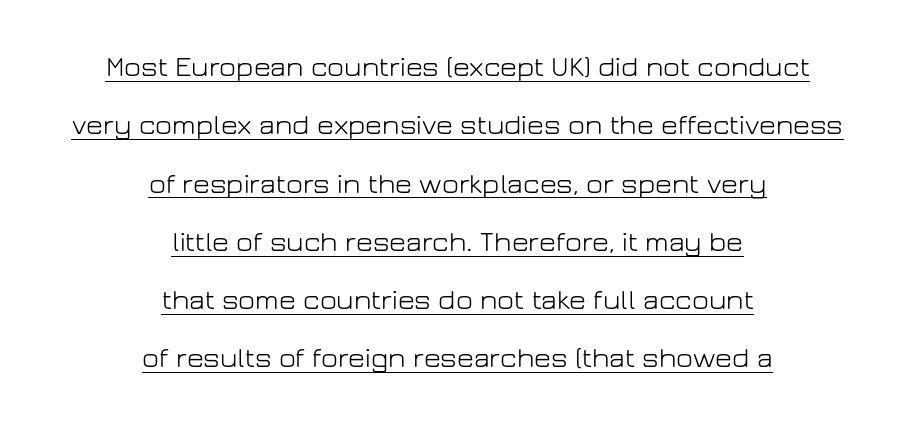
The image shows 29 px light sans-serif type, upright; set centered, loose line spacing (2.01x), normal letter spacing, underlined; low stroke contrast and a medium x-height.
